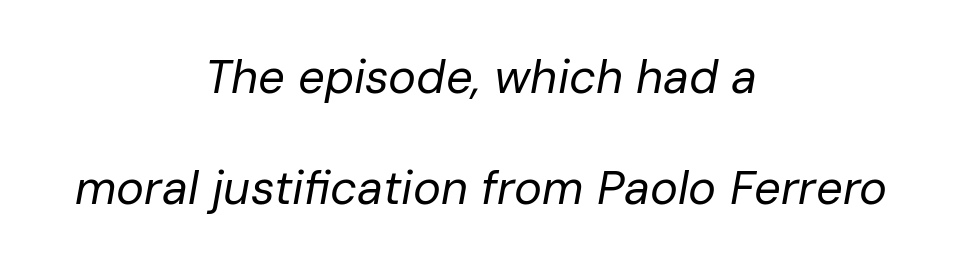
Q: Is the text bold? A: No.
Q: Is the text italic (slanted)? A: Yes, it leans right by about 10 degrees.
Q: Is the text underlined? A: No.
Q: How is the paragraph aligned? A: Centered.
Q: Is the spacing between letters normal or unusually wide? A: Normal.
Q: Is the spacing between lines tight, normal or loose? A: Loose.
Q: Width (condensed, normal, or wide)? A: Normal.
Q: Stroke contrast? A: Low.
Q: x-height? A: Medium.
Q: Monospaced? A: No.
